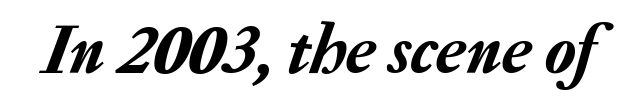
The image shows 71 px text type, italic (leaning right); set normal letter spacing, not underlined; low stroke contrast and a medium x-height.
